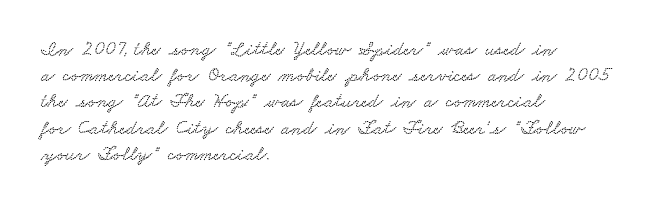
{"underline": "no", "align": "left", "line_spacing": "normal", "line_spacing_ratio": 1.31, "letter_spacing": "normal", "letter_spacing_em": 0.0, "glyph_px": 20}
